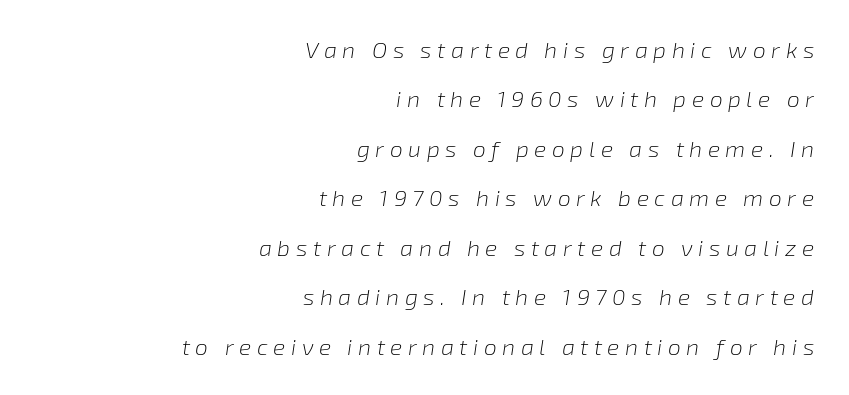
The image shows 23 px text type, italic (leaning right); set right-aligned, loose line spacing (2.15x), unusually wide letter spacing (+0.24 em), not underlined.
